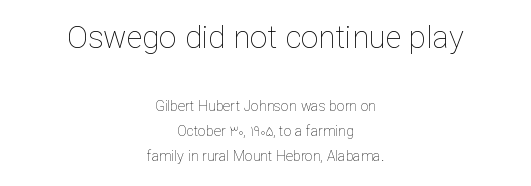
{"italic": "no", "bold": "no", "weight": "thin", "width": "normal", "stroke_contrast": "low", "x_height": "medium", "monospaced": "no", "underline": "no", "align": "center", "line_spacing_ratio": 1.79, "letter_spacing": "normal", "letter_spacing_em": 0.0, "larger_block": "first", "size_ratio": 2.21, "glyph_px": 31}
